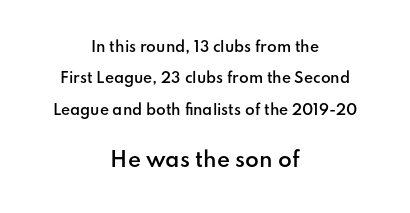
The lettering holds an erect, upright posture throughout. Nobody touched the tracking dial on this one. Plain, unruled lines of type. In CSS terms this would be text-align: center.
